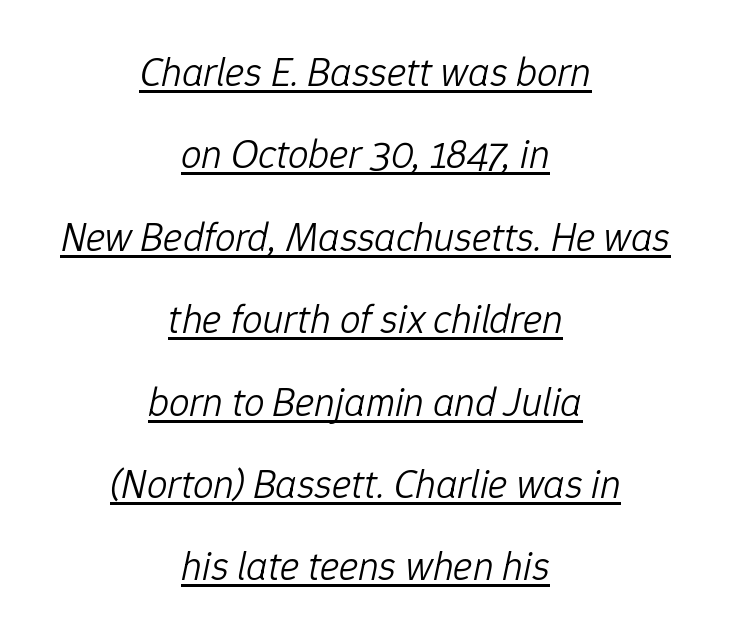
The image shows 41 px light type, italic (leaning right); set centered, loose line spacing (2.01x), normal letter spacing, underlined; low stroke contrast and a medium x-height.
